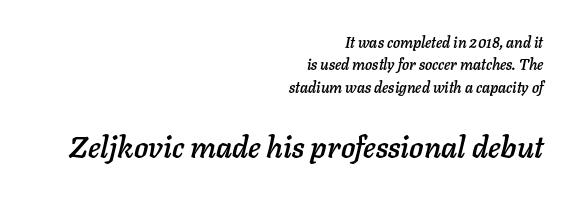
This sample uses plain, unmodified letter spacing. Spacing verdict: proportional, widths tailored to each character. The lines in this sample share a right terminus and differ only in where they begin. If you measured baseline to baseline, you'd find a middling distance.
